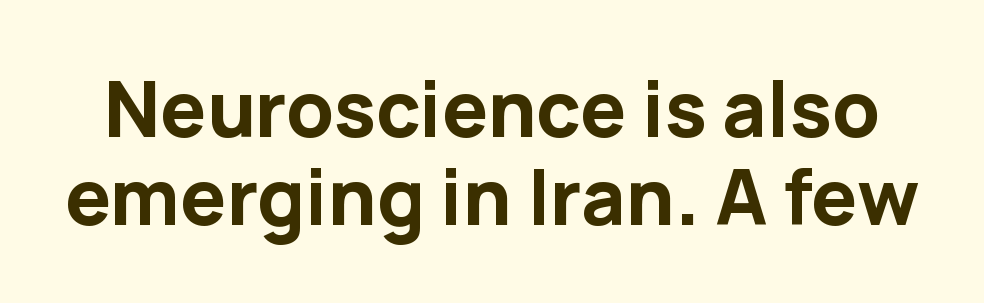
Q: Is the text bold? A: Yes.
Q: Is the text italic (slanted)? A: No, it is upright.
Q: Is the typeface a serif or a sans-serif typeface? A: Sans-serif.
Q: Is the text underlined? A: No.
Q: Is the spacing between letters normal or unusually wide? A: Normal.
Q: Is the spacing between lines tight, normal or loose? A: Tight.
Q: Width (condensed, normal, or wide)? A: Normal.
Q: Stroke contrast? A: Low.
Q: x-height? A: Medium.
Q: Monospaced? A: No.
